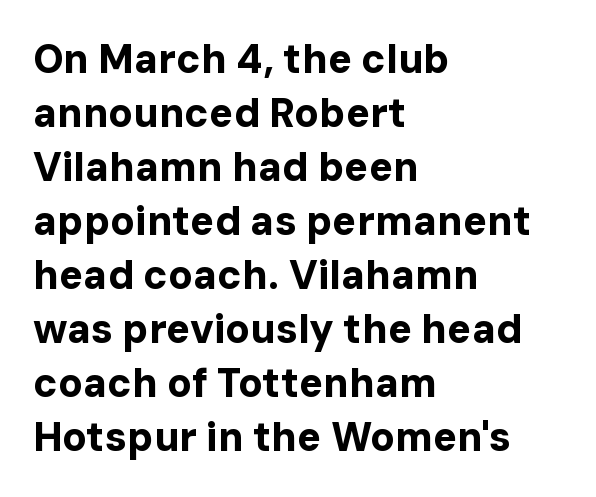
Its strokes are broad and dark, the hallmark of bold type. Alignment: flush left. Every stem runs plumb, perpendicular to the baseline. Is this a fixed-width face? No — the glyphs have proportional, varying widths. Spacing between characters is what you'd get straight out of the box.
